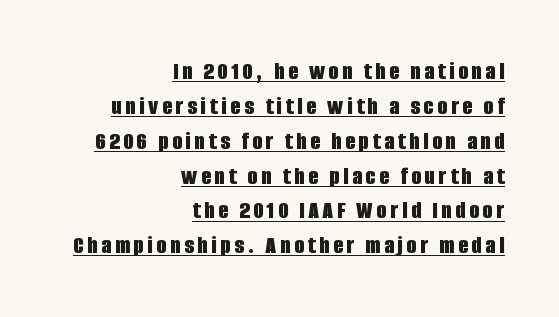
The image shows 26 px bold type, upright; set right-aligned, normal line spacing (1.34x), underlined.
